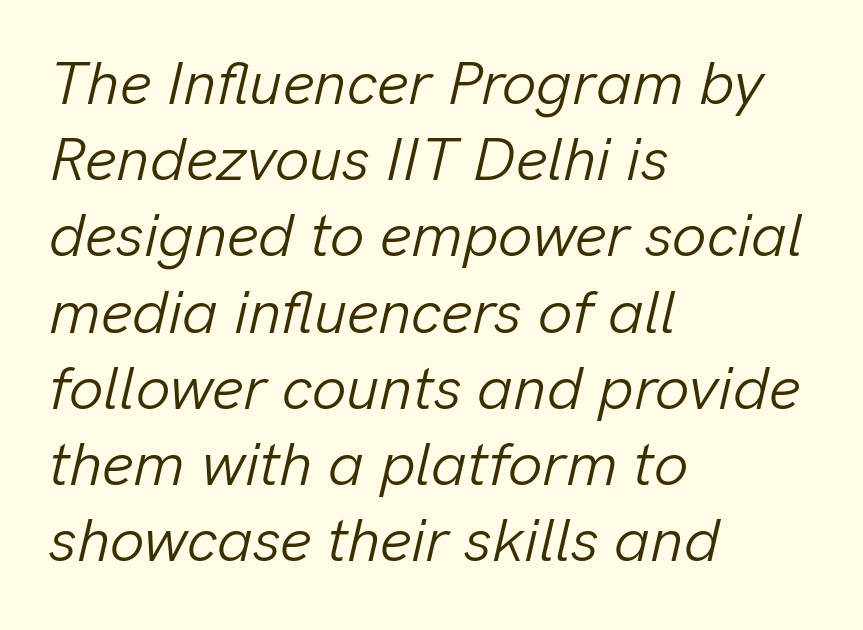
{"italic": "yes", "lean": "right", "slant_degrees": 13, "bold": "no", "weight": "light", "width": "normal", "stroke_contrast": "low", "x_height": "medium", "monospaced": "no", "underline": "no", "align": "left", "line_spacing": "normal", "line_spacing_ratio": 1.25, "letter_spacing": "normal", "letter_spacing_em": 0.0, "glyph_px": 61}
